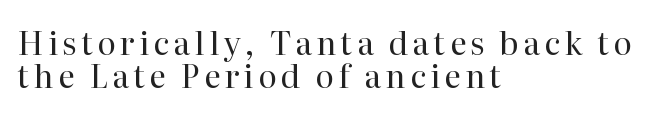
{"serif": "yes", "italic": "no", "bold": "no", "weight": "regular", "width": "normal", "stroke_contrast": "high", "x_height": "medium", "monospaced": "no", "underline": "no", "align": "left", "line_spacing": "tight", "line_spacing_ratio": 1.02, "glyph_px": 32}
